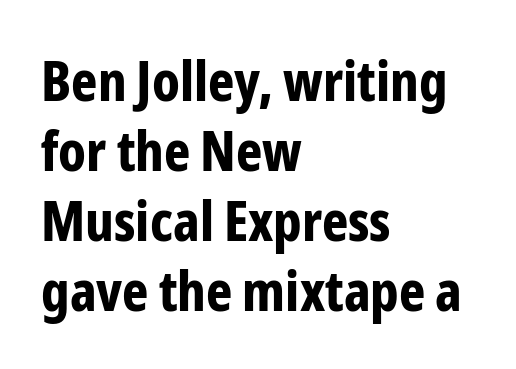
{"serif": "no", "italic": "no", "bold": "yes", "weight": "bold", "width": "condensed", "stroke_contrast": "low", "x_height": "medium", "monospaced": "no", "underline": "no", "align": "left", "line_spacing": "normal", "line_spacing_ratio": 1.25, "letter_spacing": "normal", "letter_spacing_em": 0.0, "glyph_px": 56}
